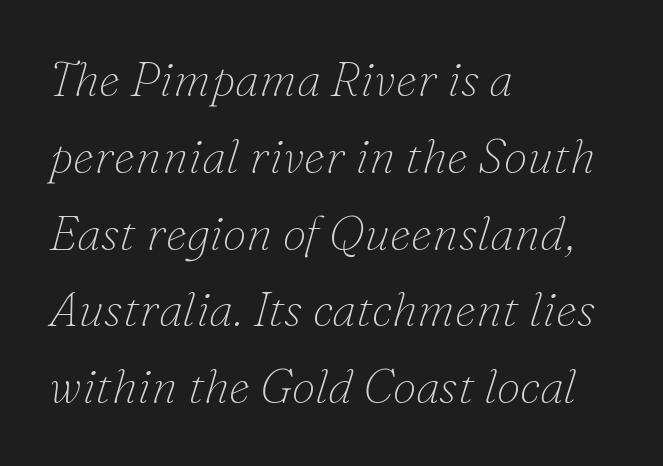
Q: Is the text bold? A: No.
Q: Is the text italic (slanted)? A: Yes, it leans right by about 16 degrees.
Q: Is the typeface a serif or a sans-serif typeface? A: Serif.
Q: Is the text underlined? A: No.
Q: How is the paragraph aligned? A: Left-aligned.
Q: Is the spacing between letters normal or unusually wide? A: Normal.
Q: Is the spacing between lines tight, normal or loose? A: Normal.
Q: Width (condensed, normal, or wide)? A: Normal.
Q: Stroke contrast? A: Low.
Q: x-height? A: Small.
Q: Monospaced? A: No.
